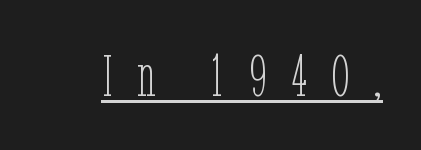
The image shows 59 px thin, condensed type, upright; set unusually wide letter spacing (+0.4 em), underlined; low stroke contrast and a medium x-height.
